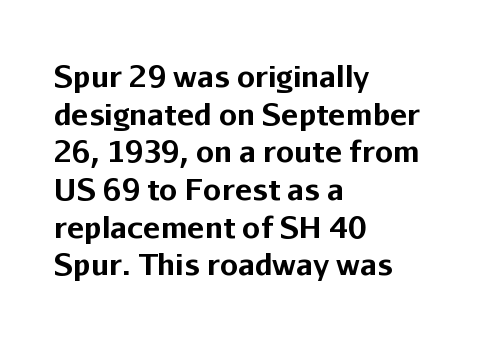
A typesetter would call this proportional, since set widths differ per character. Here the glyphs are tracked normally, forming tight word shapes. Pretty heavy lettering here — definitely bold. Each row of text sits above clean, open space. Nope, no serifs anywhere on these letters.
